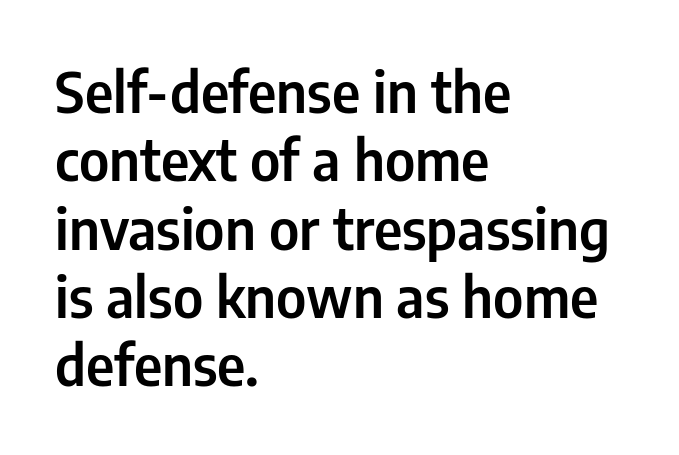
Q: Is the text italic (slanted)? A: No, it is upright.
Q: Is the typeface a serif or a sans-serif typeface? A: Sans-serif.
Q: Is the text underlined? A: No.
Q: How is the paragraph aligned? A: Left-aligned.
Q: Is the spacing between letters normal or unusually wide? A: Normal.
Q: Width (condensed, normal, or wide)? A: Condensed.
Q: Stroke contrast? A: Low.
Q: x-height? A: Medium.
Q: Monospaced? A: No.
